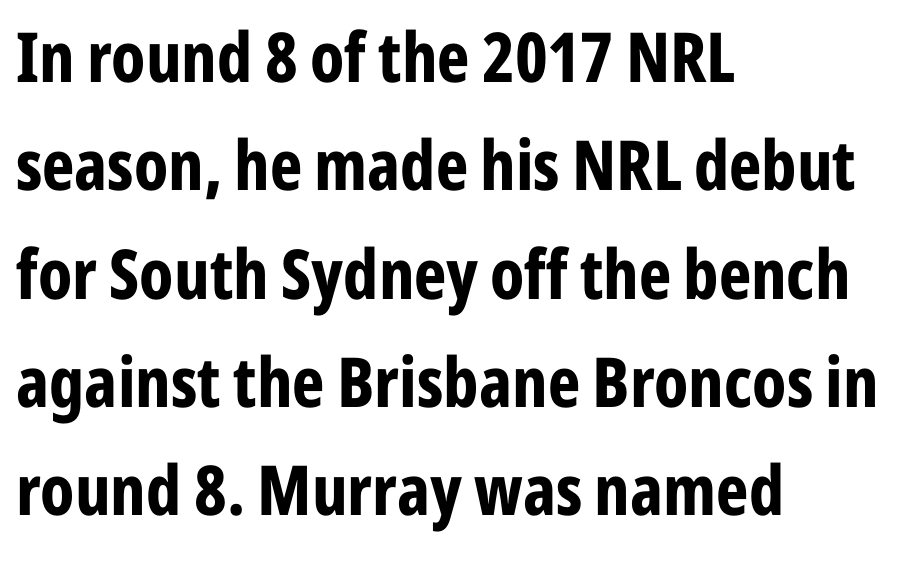
Q: Is the text bold? A: Yes.
Q: Is the text italic (slanted)? A: No, it is upright.
Q: Is the typeface a serif or a sans-serif typeface? A: Sans-serif.
Q: Is the text underlined? A: No.
Q: How is the paragraph aligned? A: Left-aligned.
Q: Is the spacing between letters normal or unusually wide? A: Normal.
Q: Is the spacing between lines tight, normal or loose? A: Normal.
Q: Width (condensed, normal, or wide)? A: Condensed.
Q: Stroke contrast? A: Low.
Q: x-height? A: Medium.
Q: Monospaced? A: No.
